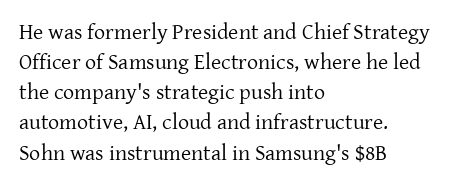
The letterforms sit shoulder to shoulder at normal distance. The space directly below the letters is spotless. Counters stay open thanks to moderate or lighter strokes. The vertical gap from one line to the next is medium. Ascenders rise straight up at ninety degrees. The ragged edge is on the right, which tells us the setting is flush left.
